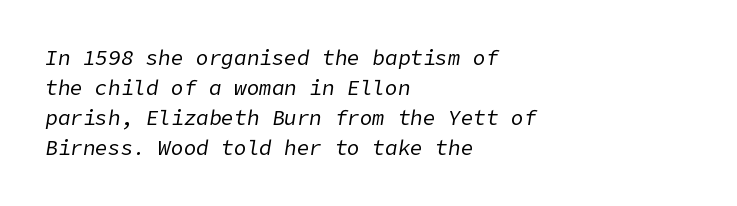
{"italic": "yes", "lean": "right", "slant_degrees": 9, "bold": "no", "underline": "no", "align": "left", "line_spacing": "normal", "line_spacing_ratio": 1.43, "letter_spacing": "normal", "letter_spacing_em": 0.0, "glyph_px": 21}
